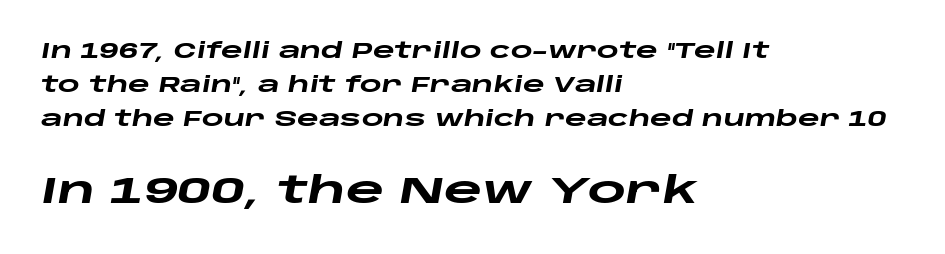
The passage shown is typed in a proportional face where columns would drift. Nothing unusual about the tracking: characters are spaced as the font intends. Does the leading feel generous? No, just average. The text carries the slant typical of an italic or oblique font. Reading top to bottom, the characters get bigger at the block break. Heft: maximum for text — a bold.
